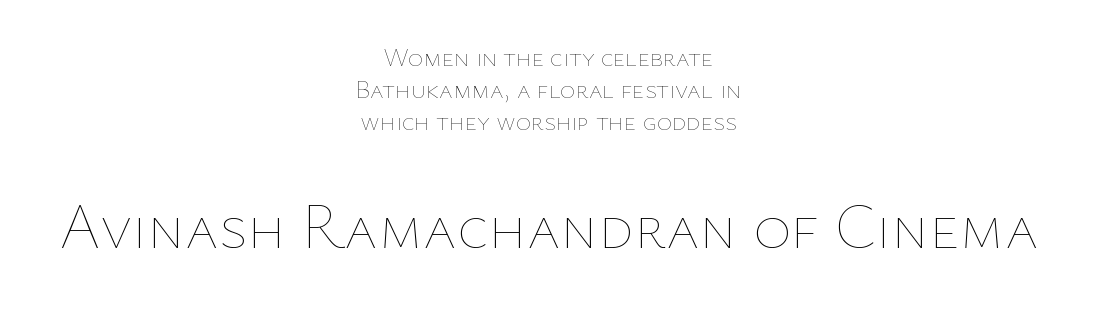
{"italic": "no", "bold": "no", "weight": "thin", "width": "normal", "stroke_contrast": "low", "x_height": "medium", "monospaced": "no", "underline": "no", "align": "center", "line_spacing_ratio": 1.23, "letter_spacing": "normal", "letter_spacing_em": 0.0, "larger_block": "second", "size_ratio": 2.46, "glyph_px": 64}
